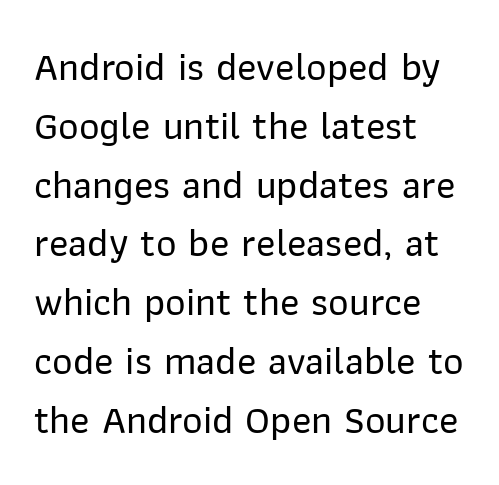
Q: Is the text italic (slanted)? A: No, it is upright.
Q: Is the typeface a serif or a sans-serif typeface? A: Sans-serif.
Q: Is the text underlined? A: No.
Q: How is the paragraph aligned? A: Left-aligned.
Q: Is the spacing between letters normal or unusually wide? A: Normal.
Q: Is the spacing between lines tight, normal or loose? A: Normal.
Q: Width (condensed, normal, or wide)? A: Normal.
Q: Stroke contrast? A: Low.
Q: x-height? A: Medium.
Q: Monospaced? A: No.
